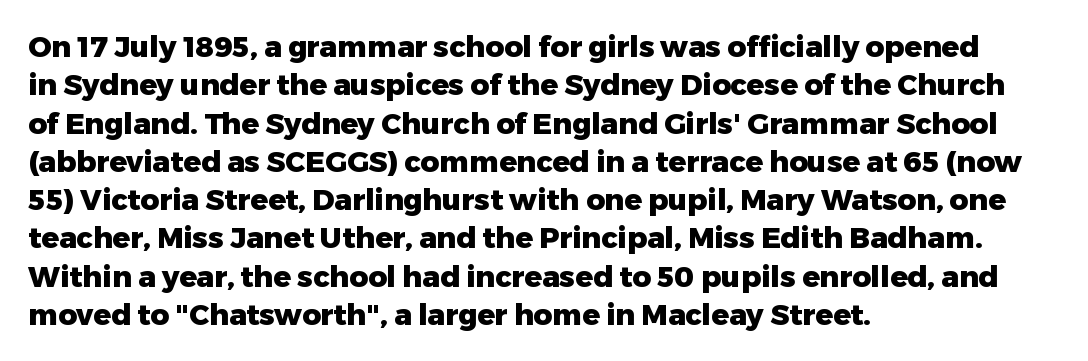
{"serif": "no", "italic": "no", "bold": "yes", "weight": "heavy", "width": "normal", "stroke_contrast": "low", "x_height": "medium", "monospaced": "no", "underline": "no", "align": "left", "line_spacing": "normal", "line_spacing_ratio": 1.32, "letter_spacing": "normal", "letter_spacing_em": 0.0, "glyph_px": 29}
